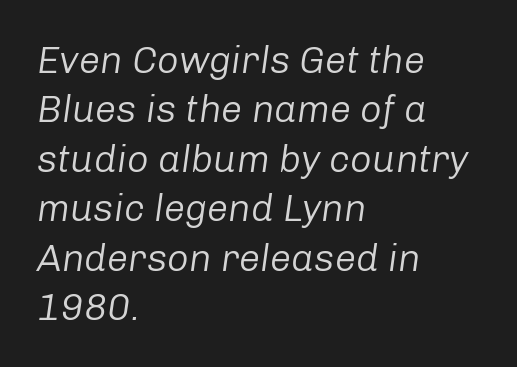
Looking at the ascenders, they clearly lean. Descenders hang freely into open space. The typesetting does not lean heavy: it is not bold. All the whitespace from short lines collects on the right.
